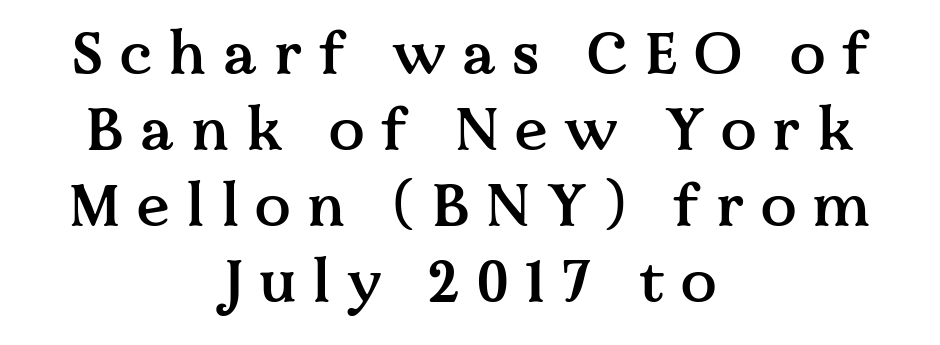
The image shows 59 px semibold serif type, upright; set centered, normal line spacing (1.29x), unusually wide letter spacing (+0.28 em), not underlined; medium stroke contrast and a medium x-height.
